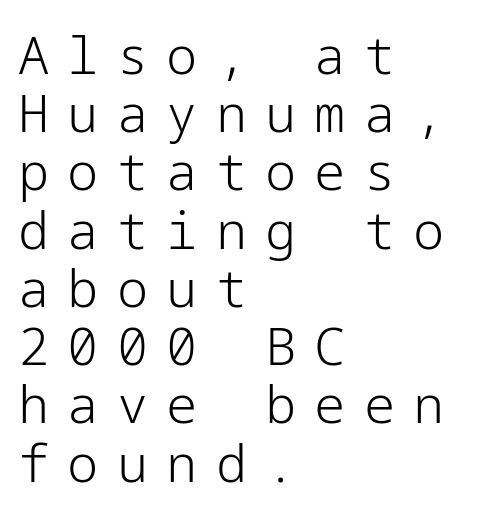
The image shows 52 px light sans-serif type, upright; set left-aligned, tight line spacing (1.12x), unusually wide letter spacing (+0.35 em), not underlined; low stroke contrast and a medium x-height.
